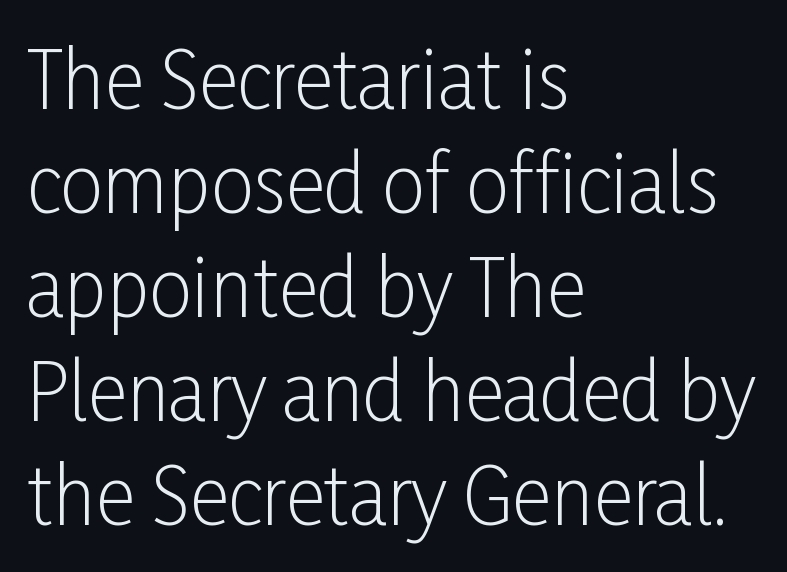
The words here are not underlined. These lines are rendered in a variable-pitch font. Is the block centered? No — it sits flush against the left margin. The face looks like a standard text weight, possibly lighter. Regarding leading, the lines here are spaced in the standard way. When letters stand straight like this, we call the style roman or upright.
